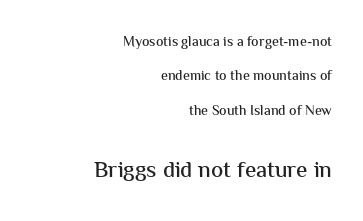
The gaps between neighbouring characters are ordinary and unremarkable. This sample trades compactness for vertical openness between lines. Typesetter's note — lower block bumped up in size, upper block left smaller. The space directly below the letters is spotless. A student would call this right alignment; a typographer would say flush right, rag left. Designer's note — italics off, roman on.
